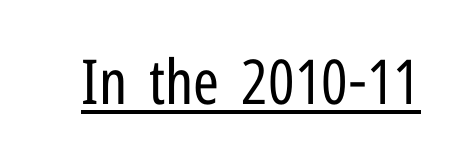
Q: Is the text bold? A: No.
Q: Is the text italic (slanted)? A: No, it is upright.
Q: Is the typeface a serif or a sans-serif typeface? A: Sans-serif.
Q: Is the text underlined? A: Yes.
Q: Is the spacing between letters normal or unusually wide? A: Normal.
Q: Width (condensed, normal, or wide)? A: Condensed.
Q: Stroke contrast? A: Low.
Q: x-height? A: Medium.
Q: Monospaced? A: No.
